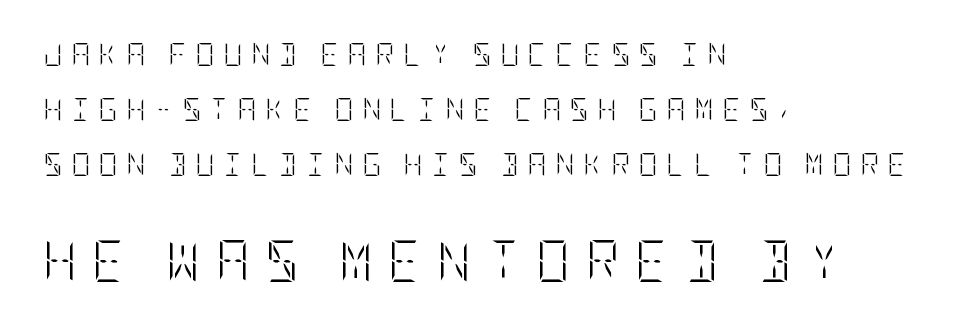
The image shows 41 px light, condensed type, upright; set left-aligned, loose line spacing (2.4x), unusually wide letter spacing (+0.39 em), not underlined; the second (bottom) block is 1.78x larger; low stroke contrast and a large x-height.
